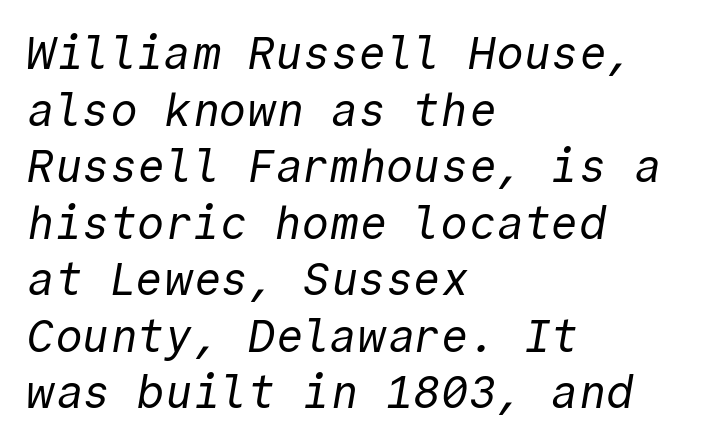
{"serif": "no", "bold": "no", "weight": "regular", "width": "normal", "x_height": "medium", "monospaced": "yes", "underline": "no", "align": "left", "line_spacing_ratio": 1.23, "letter_spacing": "normal", "letter_spacing_em": 0.0, "glyph_px": 46}
